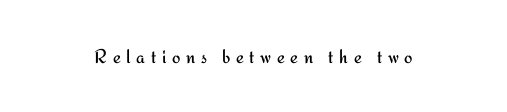
Beneath every word, the page is bare. Compared with typical body copy, the letter spacing here is much looser. This sample uses an upright cut, with every glyph sitting square on the baseline. Is the type heavy? It reads as light-to-regular instead.
